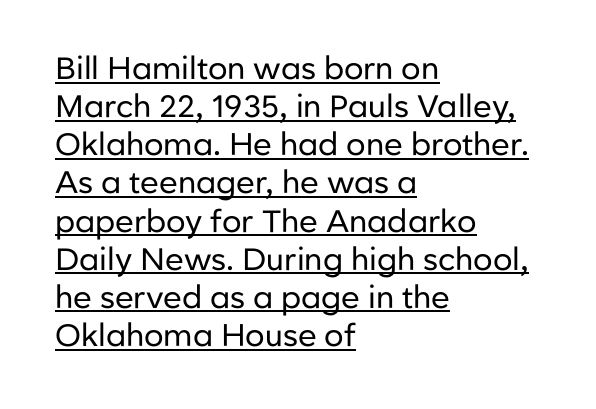
Q: Is the text bold? A: No.
Q: Is the text italic (slanted)? A: No, it is upright.
Q: Is the typeface a serif or a sans-serif typeface? A: Sans-serif.
Q: Is the text underlined? A: Yes.
Q: How is the paragraph aligned? A: Left-aligned.
Q: Is the spacing between letters normal or unusually wide? A: Normal.
Q: Width (condensed, normal, or wide)? A: Normal.
Q: Stroke contrast? A: Low.
Q: x-height? A: Medium.
Q: Monospaced? A: No.
